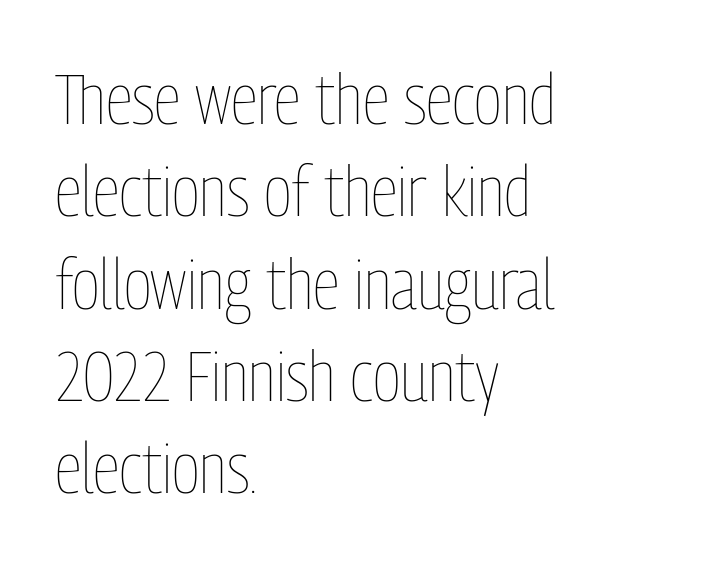
The image shows 71 px thin, condensed type, upright; set left-aligned, normal line spacing (1.3x), normal letter spacing, not underlined; low stroke contrast and a medium x-height.
